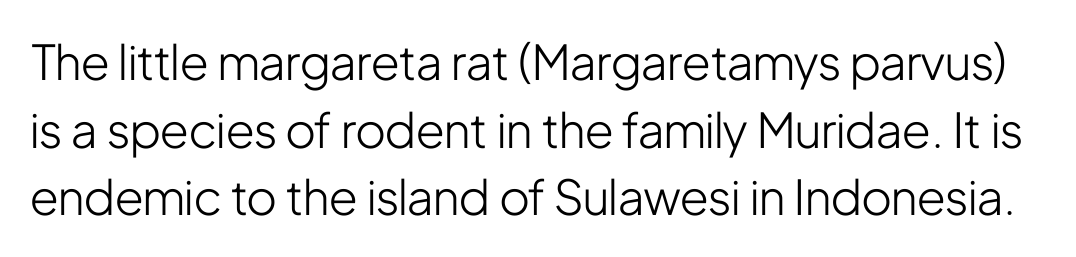
{"serif": "no", "italic": "no", "bold": "no", "weight": "light", "width": "condensed", "stroke_contrast": "low", "x_height": "medium", "monospaced": "no", "underline": "no", "line_spacing": "normal", "line_spacing_ratio": 1.41, "letter_spacing": "normal", "letter_spacing_em": 0.0, "glyph_px": 48}
